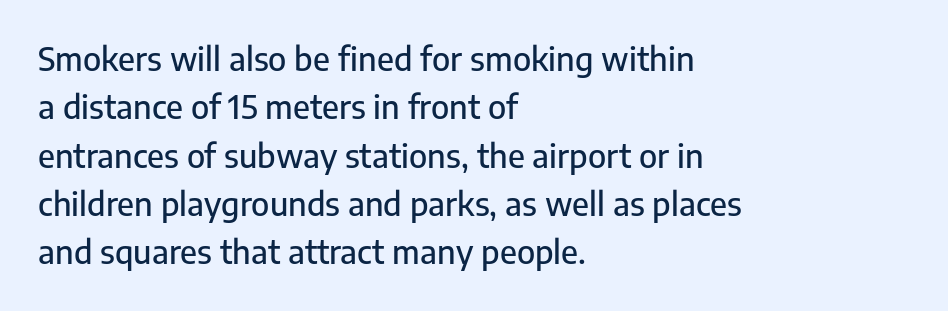
Unmarked baselines from the first word to the last. Each letter keeps its own natural width here, so spacing adapts to shape. The block of text has a typical density, with ordinary space between rows. Observe the absence of serifs on each vertical stroke in this sample.
